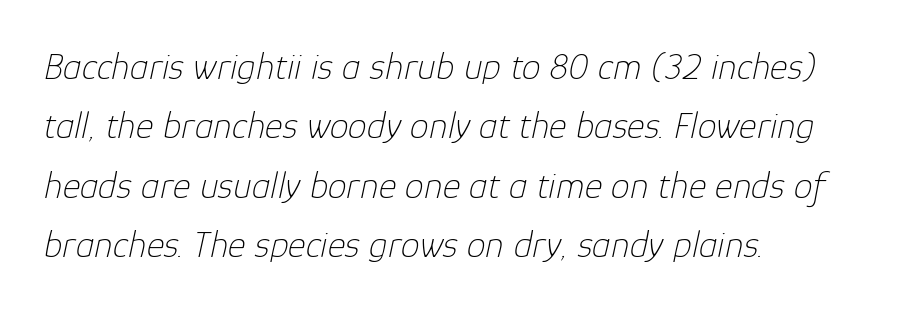
The compositor pushed each line to the left boundary. Heft: none added — not bold. The gap between lines stays unmarked. Proportional: the letters do not fall into vertical columns. The lettering tilts uniformly, giving the passage an italic look. Each word holds together tightly as a unit, with standard inter-letter gaps.
